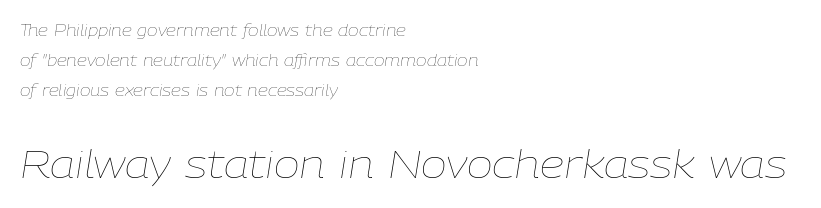
Underlining? Definitely not there. The composition opens small and finishes big. Tracking value appears to be zero — textbook default spacing. Designer's note — italics engaged. The letters advance in unequal steps, a hallmark of proportional type. Compared with a typical body face, this is equally light or lighter still.
